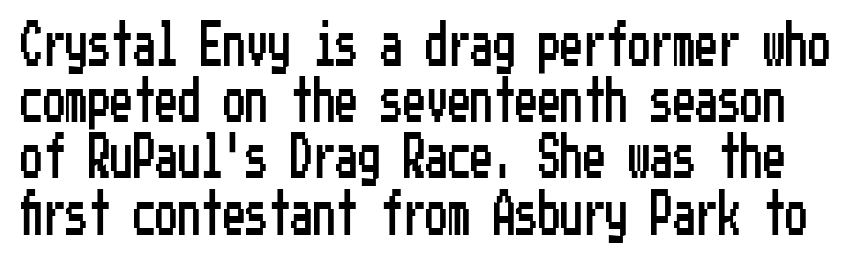
Q: Is the text italic (slanted)? A: No, it is upright.
Q: Is the typeface a serif or a sans-serif typeface? A: Sans-serif.
Q: Is the text underlined? A: No.
Q: Is the spacing between letters normal or unusually wide? A: Normal.
Q: Is the spacing between lines tight, normal or loose? A: Normal.
Q: Width (condensed, normal, or wide)? A: Condensed.
Q: Stroke contrast? A: Low.
Q: x-height? A: Medium.
